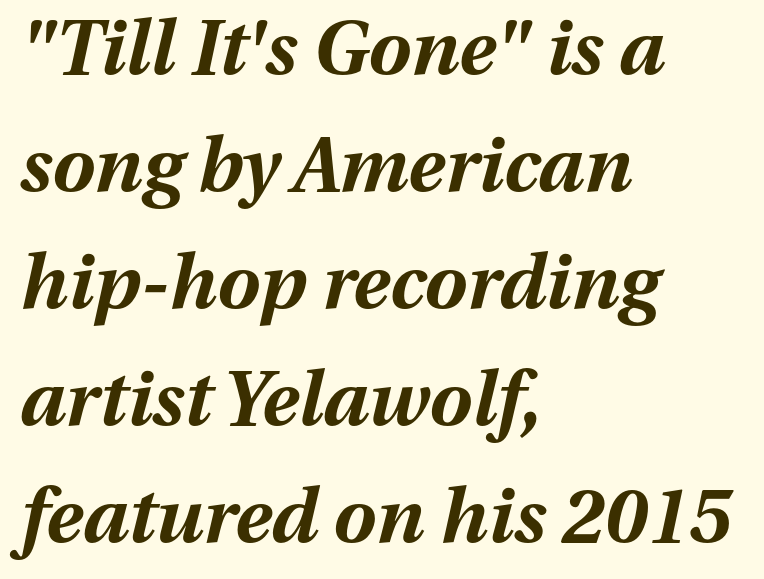
{"italic": "yes", "lean": "right", "slant_degrees": 13, "bold": "yes", "weight": "bold", "width": "normal", "stroke_contrast": "medium", "x_height": "medium", "monospaced": "no", "underline": "no", "align": "left", "line_spacing": "normal", "line_spacing_ratio": 1.54, "letter_spacing": "normal", "letter_spacing_em": 0.0, "glyph_px": 76}
